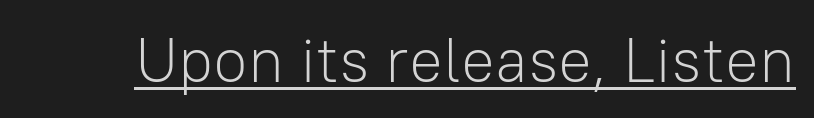
The image shows 63 px light sans-serif type, upright; set normal letter spacing, underlined; low stroke contrast and a medium x-height.
